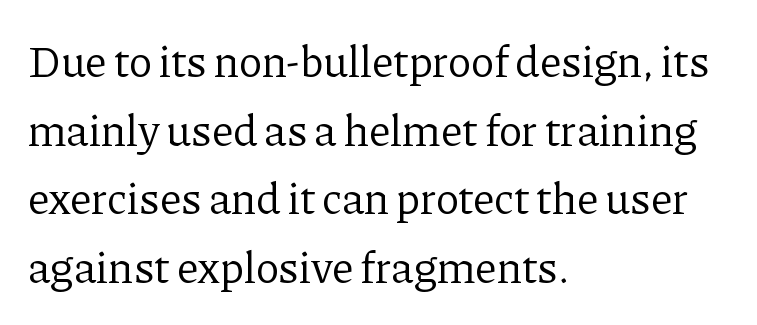
Clear beneath every line of the passage. Evenly set lines give the paragraph a standard silhouette. No chunkiness to these letters — they're not bold. The lines in this sample share a left origin and differ only in where they stop. Designer's note — italics off, roman on. The characters display serif detailing at their extremities.
